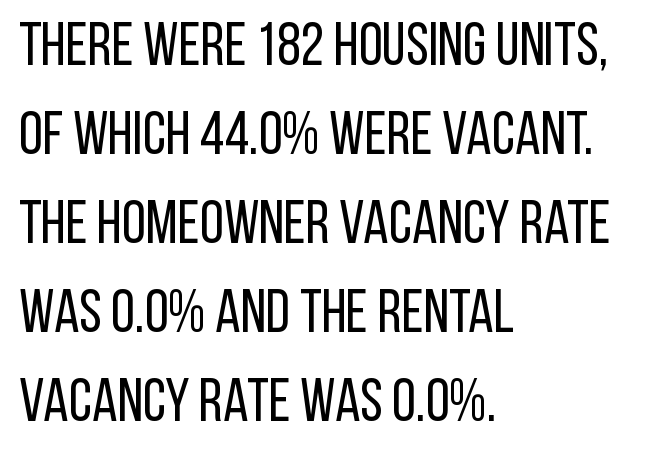
Style check: upright. In terms of letterspacing, this is plain default setting. These lines are rendered in a variable-pitch font. You can tell from the bare stems that sans-serif type was used. How would I describe the line gaps? Plain and ordinary.
